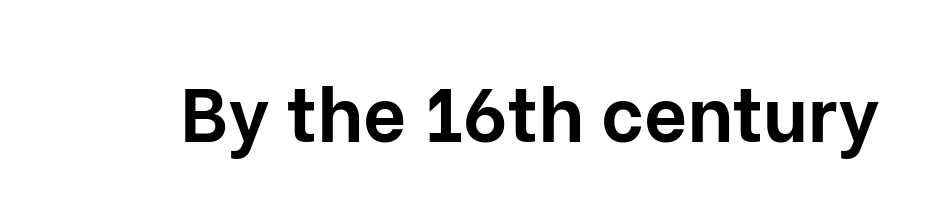
The image shows 75 px bold sans-serif type, upright; set normal letter spacing, not underlined; low stroke contrast and a medium x-height.
